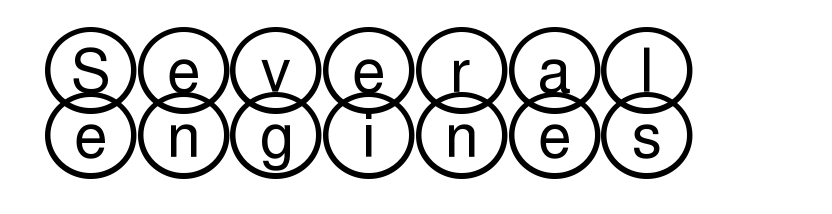
The image shows 60 px wide type, upright; set left-aligned, tight line spacing (1.08x), normal letter spacing, not underlined; a large x-height.
